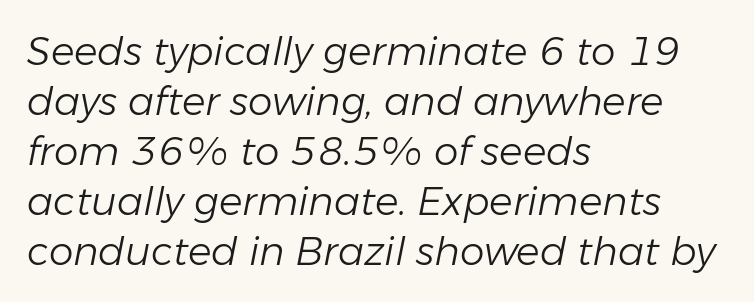
The image shows 39 px light type, italic (leaning right); set left-aligned, normal line spacing (1.28x), normal letter spacing, not underlined; low stroke contrast and a medium x-height.
